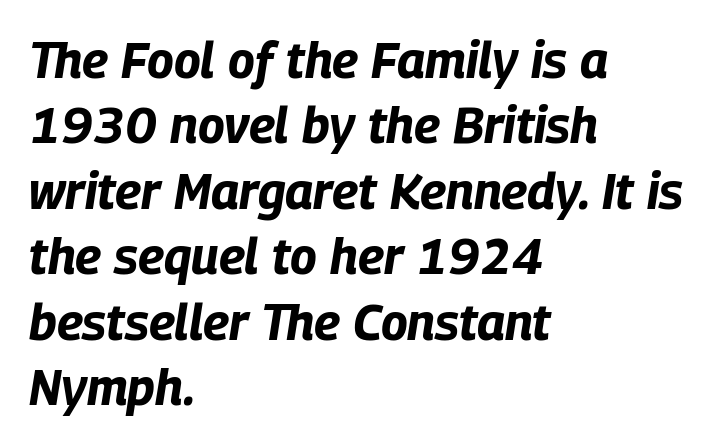
{"italic": "yes", "lean": "right", "slant_degrees": 9, "bold": "yes", "weight": "bold", "width": "condensed", "stroke_contrast": "low", "x_height": "large", "monospaced": "no", "underline": "no", "align": "left", "line_spacing": "normal", "line_spacing_ratio": 1.31, "letter_spacing": "normal", "letter_spacing_em": 0.0, "glyph_px": 50}
